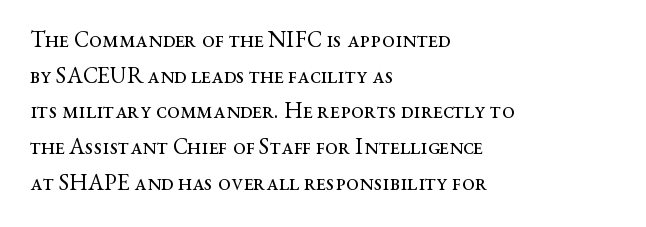
{"italic": "no", "bold": "no", "underline": "no", "align": "left", "line_spacing": "normal", "line_spacing_ratio": 1.55, "letter_spacing": "normal", "letter_spacing_em": 0.0, "glyph_px": 23}
